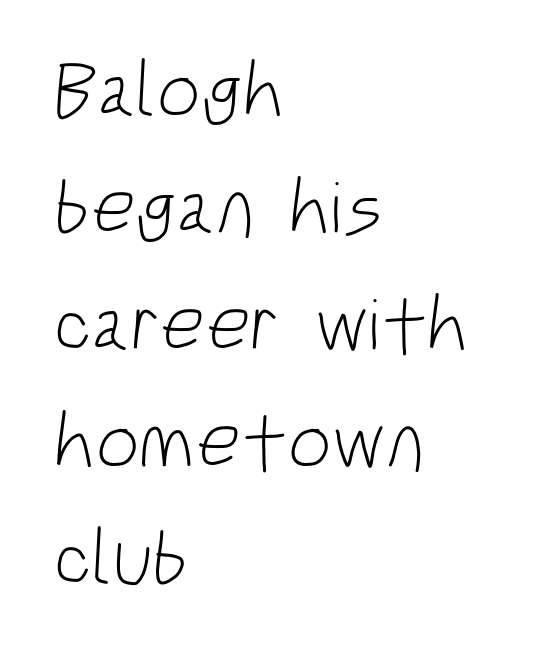
The image shows 77 px light, condensed sans-serif type; set left-aligned, normal line spacing (1.52x), normal letter spacing, not underlined; low stroke contrast and a large x-height.
